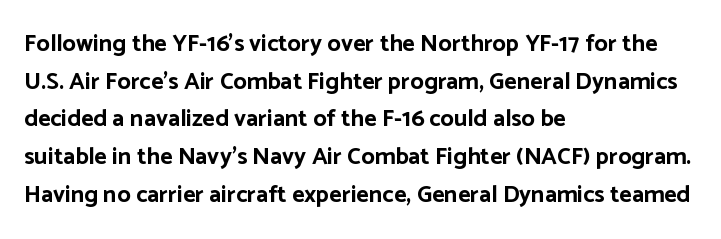
The image shows 24 px bold type, upright; set left-aligned, normal line spacing (1.57x), normal letter spacing, not underlined.
